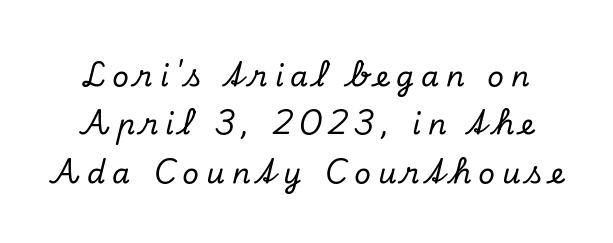
{"serif": "yes", "italic": "yes", "lean": "right", "slant_degrees": 13, "width": "normal", "stroke_contrast": "low", "x_height": "small", "monospaced": "no", "underline": "no", "line_spacing": "normal", "line_spacing_ratio": 1.67, "letter_spacing": "wide", "letter_spacing_em": 0.24, "glyph_px": 29}
